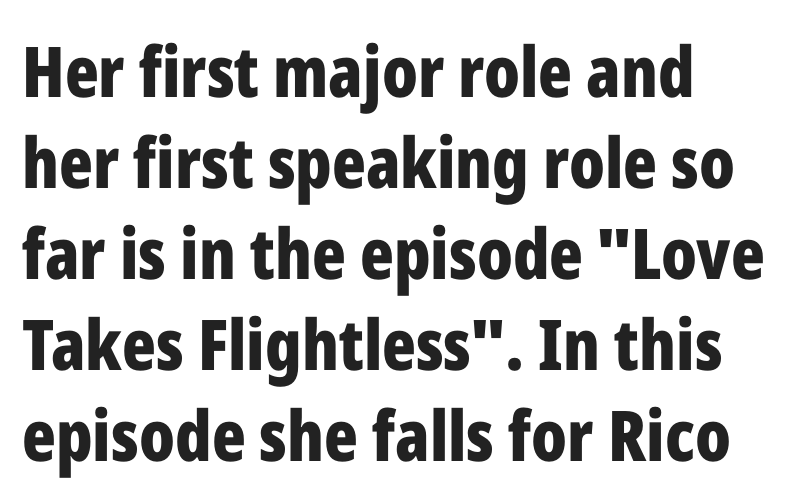
{"serif": "no", "italic": "no", "bold": "yes", "weight": "bold", "width": "condensed", "stroke_contrast": "low", "x_height": "medium", "monospaced": "no", "underline": "no", "align": "left", "line_spacing": "normal", "line_spacing_ratio": 1.3, "letter_spacing": "normal", "letter_spacing_em": 0.0, "glyph_px": 70}
